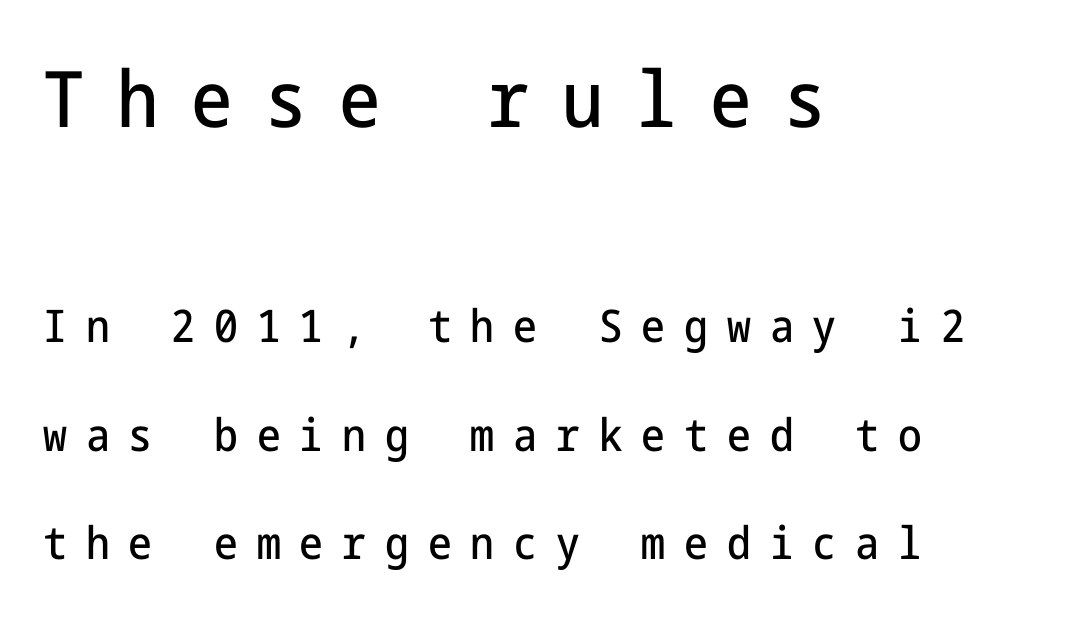
Tracking here is generous; glyphs stand well apart from one another. Tall strokes in this sample are plumb rather than angled. No word sits above an underline. Classification — sans serif.
